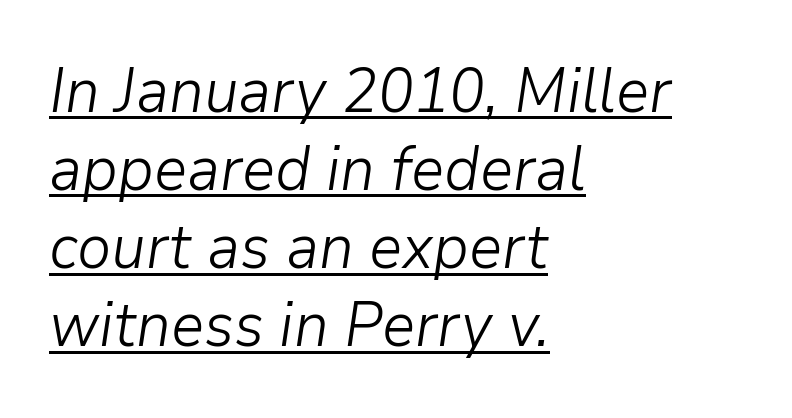
When letters slant like this, we call the style italic. Visually the block forms a straight wall on the left and a jagged coastline on the right. Looks like someone drew a line under every word here. Students, note that the glyphs here touch the page at normal intervals.
